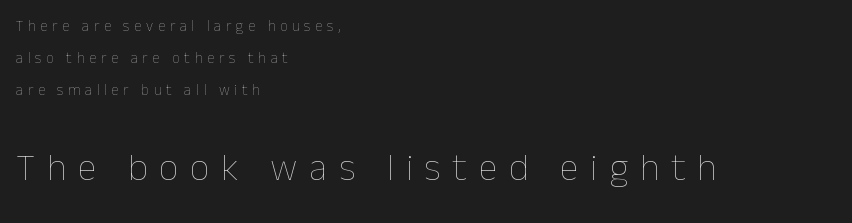
Q: Is the text bold? A: No.
Q: Is the text italic (slanted)? A: No, it is upright.
Q: Is the text underlined? A: No.
Q: How is the paragraph aligned? A: Left-aligned.
Q: Is the spacing between letters normal or unusually wide? A: Unusually wide.
Q: Is the spacing between lines tight, normal or loose? A: Loose.
Q: Which block of text is set in a larger size, the first (top) or the second (bottom)? A: The second (bottom) one.
Q: Width (condensed, normal, or wide)? A: Normal.
Q: Stroke contrast? A: Low.
Q: x-height? A: Medium.
Q: Monospaced? A: No.
